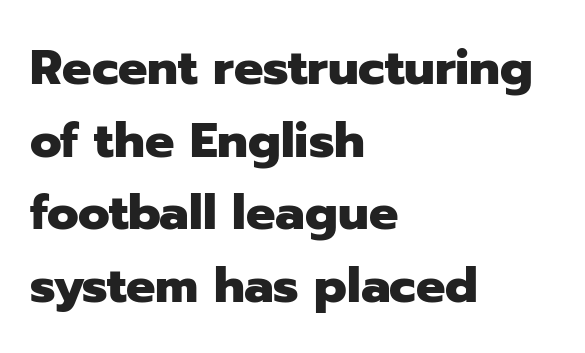
Words appear dense and cohesive because spacing is normal. The typesetter chose a ragged-right arrangement here. Nope, not italic — everything's standing straight. Note the varied advance widths — an 'i' is clearly narrower than an 'm'. A typesetter would label this face a sans.
